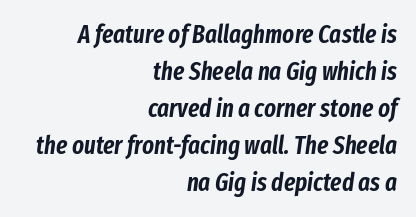
The image shows 25 px text type, italic (leaning right); set right-aligned, normal line spacing (1.48x), normal letter spacing, not underlined.
